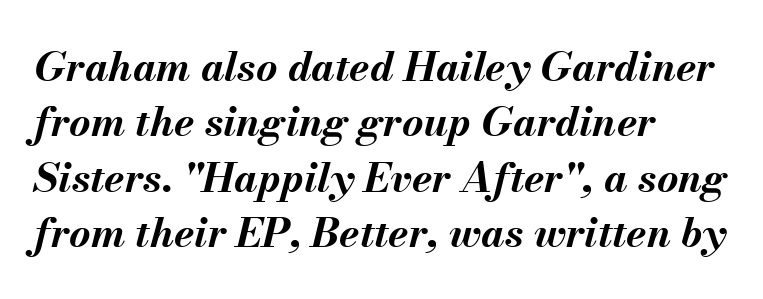
Q: Is the text bold? A: Yes.
Q: Is the text italic (slanted)? A: Yes, it leans right by about 13 degrees.
Q: Is the text underlined? A: No.
Q: How is the paragraph aligned? A: Left-aligned.
Q: Is the spacing between letters normal or unusually wide? A: Normal.
Q: Is the spacing between lines tight, normal or loose? A: Normal.
Q: Width (condensed, normal, or wide)? A: Normal.
Q: Stroke contrast? A: Medium.
Q: x-height? A: Small.
Q: Monospaced? A: No.
